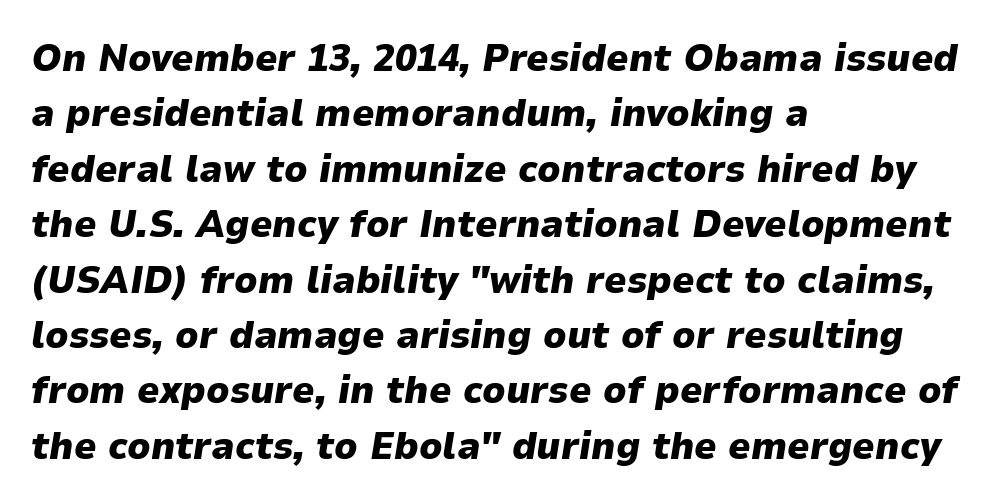
How heavy is the stroke? Heavy — this is a bold. Spacing between characters is what you'd get straight out of the box. These lines stack with their left ends in a neat column. The rendering uses natural spacing where letterforms have individual widths.
